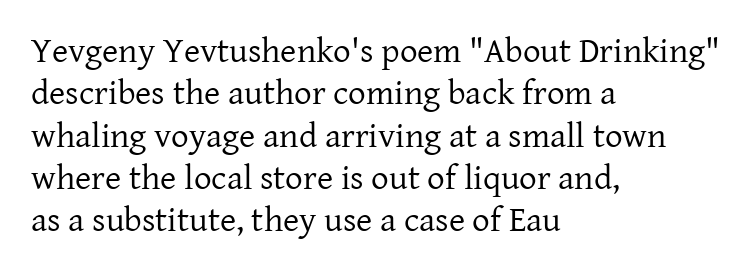
Q: Is the text bold? A: No.
Q: Is the text italic (slanted)? A: No, it is upright.
Q: Is the typeface a serif or a sans-serif typeface? A: Serif.
Q: Is the text underlined? A: No.
Q: How is the paragraph aligned? A: Left-aligned.
Q: Is the spacing between letters normal or unusually wide? A: Normal.
Q: Width (condensed, normal, or wide)? A: Normal.
Q: Stroke contrast? A: Low.
Q: x-height? A: Medium.
Q: Monospaced? A: No.
